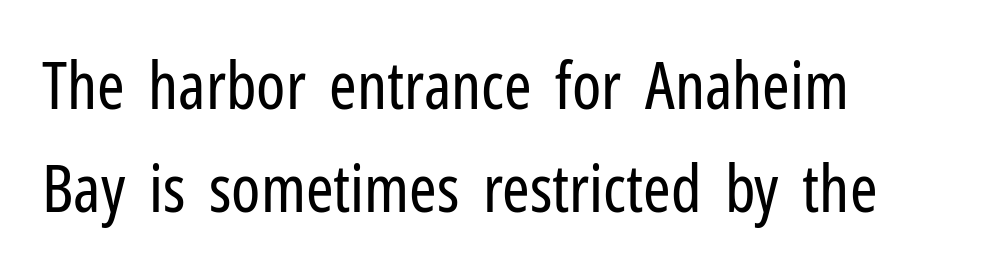
Q: Is the text bold? A: No.
Q: Is the text italic (slanted)? A: No, it is upright.
Q: Is the typeface a serif or a sans-serif typeface? A: Sans-serif.
Q: Is the text underlined? A: No.
Q: How is the paragraph aligned? A: Left-aligned.
Q: Is the spacing between letters normal or unusually wide? A: Normal.
Q: Is the spacing between lines tight, normal or loose? A: Normal.
Q: Width (condensed, normal, or wide)? A: Condensed.
Q: Stroke contrast? A: Low.
Q: x-height? A: Medium.
Q: Monospaced? A: No.
